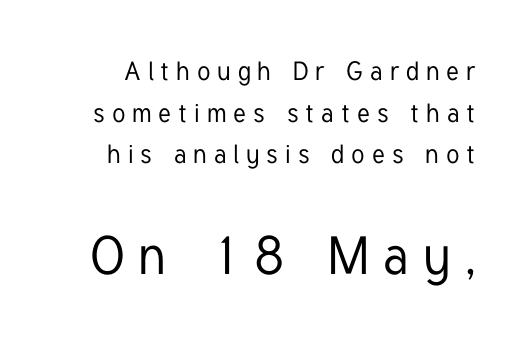
The image shows 53 px condensed sans-serif type, upright; set normal line spacing (1.6x), unusually wide letter spacing (+0.27 em), not underlined; the second (bottom) block is 2.04x larger; low stroke contrast and a medium x-height.
